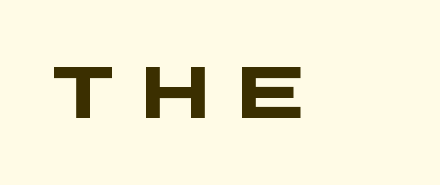
{"serif": "no", "bold": "yes", "weight": "heavy", "width": "wide", "stroke_contrast": "low", "x_height": "large", "monospaced": "no", "underline": "no", "align": "left", "letter_spacing": "wide", "letter_spacing_em": 0.36, "glyph_px": 72}
